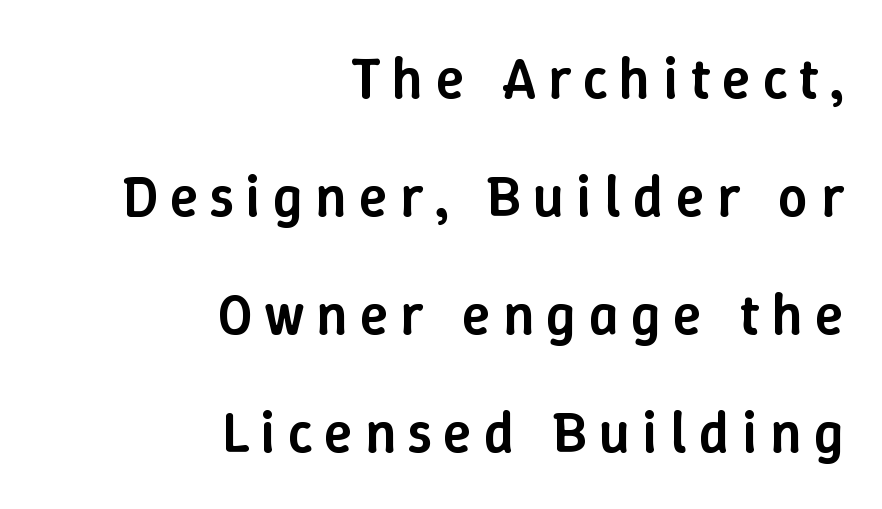
Each glyph is drawn with semibold strokes, heavier than normal yet not fully bold. Unmarked baselines from the first word to the last. The passage shown is typed in a proportional face where columns would drift. When letters stand straight like this, we call the style roman or upright. The gaps between neighbouring characters are conspicuously large. Reading down the column, the eye jumps a long way to each next line.
